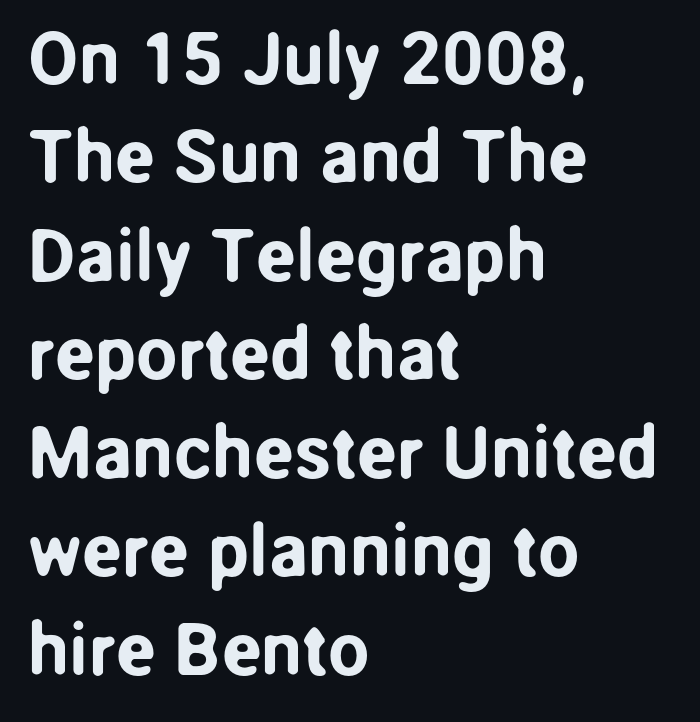
{"serif": "no", "italic": "no", "width": "normal", "stroke_contrast": "low", "x_height": "medium", "monospaced": "no", "underline": "no", "align": "left", "line_spacing": "normal", "line_spacing_ratio": 1.33, "letter_spacing": "normal", "letter_spacing_em": 0.0, "glyph_px": 74}
